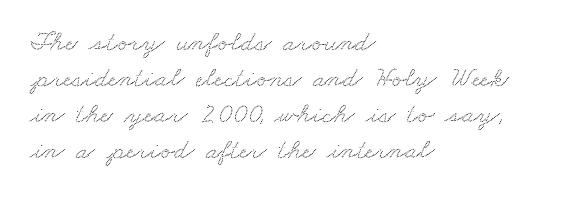
{"serif": "yes", "width": "wide", "stroke_contrast": "medium", "x_height": "small", "monospaced": "no", "underline": "no", "align": "left", "line_spacing": "normal", "line_spacing_ratio": 1.28, "letter_spacing": "normal", "letter_spacing_em": 0.0, "glyph_px": 28}
